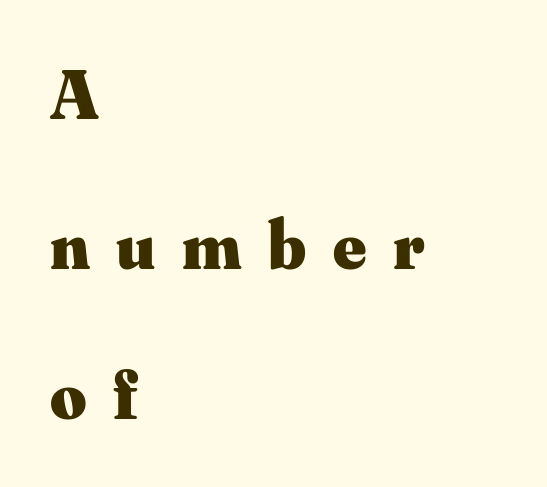
Q: Is the text bold? A: Yes.
Q: Is the text italic (slanted)? A: No, it is upright.
Q: Is the typeface a serif or a sans-serif typeface? A: Serif.
Q: Is the text underlined? A: No.
Q: How is the paragraph aligned? A: Left-aligned.
Q: Is the spacing between letters normal or unusually wide? A: Unusually wide.
Q: Is the spacing between lines tight, normal or loose? A: Loose.
Q: Width (condensed, normal, or wide)? A: Normal.
Q: Stroke contrast? A: Medium.
Q: x-height? A: Small.
Q: Monospaced? A: No.
